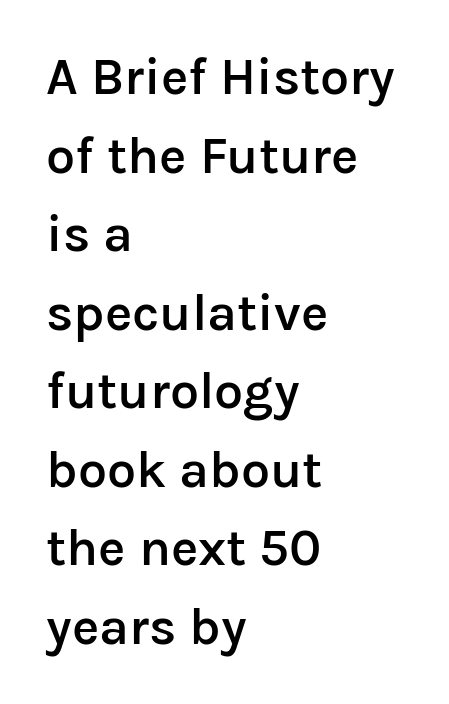
These lines are rendered in a variable-pitch font. Notice how the stems are strictly vertical — no italics here. This rendering features lettering with no underline. The face used here is a semibold: visibly heavier than regular, lighter than bold. Baseline-to-baseline distance is the conventional proportion of letter height. This sample uses a sans-serif face.
